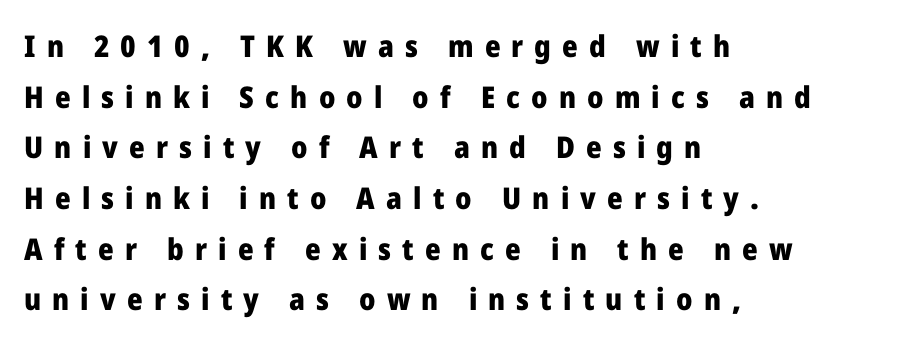
The face used here is a sans, in the tradition of grotesques and geometrics. The space between consecutive lines is moderate. Emphasis by weight is at full strength: bold. The specimen reads as upright at a glance.
